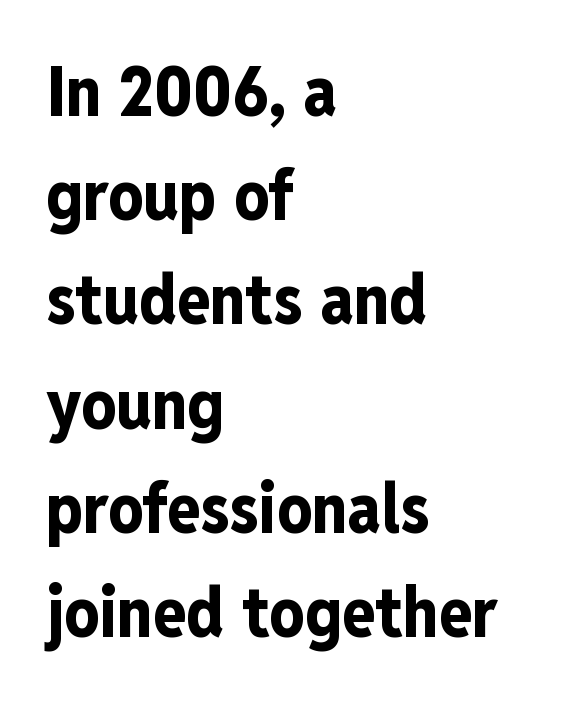
Q: Is the text bold? A: Yes.
Q: Is the text italic (slanted)? A: No, it is upright.
Q: Is the typeface a serif or a sans-serif typeface? A: Sans-serif.
Q: Is the text underlined? A: No.
Q: How is the paragraph aligned? A: Left-aligned.
Q: Is the spacing between letters normal or unusually wide? A: Normal.
Q: Is the spacing between lines tight, normal or loose? A: Normal.
Q: Width (condensed, normal, or wide)? A: Condensed.
Q: Stroke contrast? A: Low.
Q: x-height? A: Medium.
Q: Monospaced? A: No.
